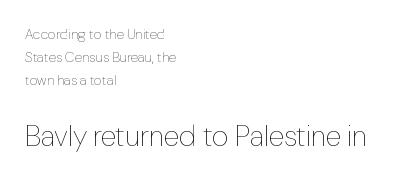
Q: Is the text bold? A: No.
Q: Is the text italic (slanted)? A: No, it is upright.
Q: Is the text underlined? A: No.
Q: How is the paragraph aligned? A: Left-aligned.
Q: Is the spacing between letters normal or unusually wide? A: Normal.
Q: Is the spacing between lines tight, normal or loose? A: Normal.
Q: Which block of text is set in a larger size, the first (top) or the second (bottom)? A: The second (bottom) one.
Q: Width (condensed, normal, or wide)? A: Normal.
Q: Stroke contrast? A: Low.
Q: x-height? A: Medium.
Q: Monospaced? A: No.
